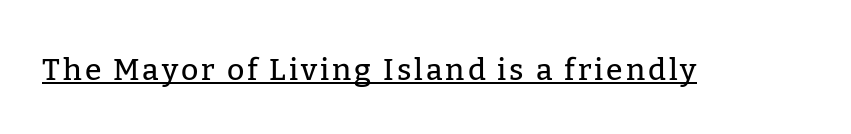
The image shows 30 px serif type, upright; set underlined; low stroke contrast and a medium x-height.
